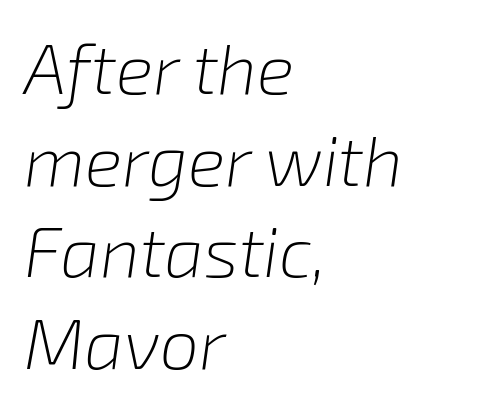
The letterforms sit at book weight or below. The block of text has a typical density, with ordinary space between rows. The gap between lines stays unmarked. Characters follow at the spacing the type designer built in.
